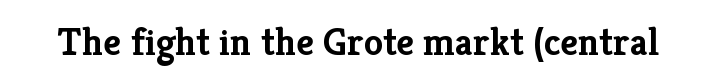
The image shows 39 px semibold serif type, upright; set normal letter spacing, not underlined; low stroke contrast and a medium x-height.
